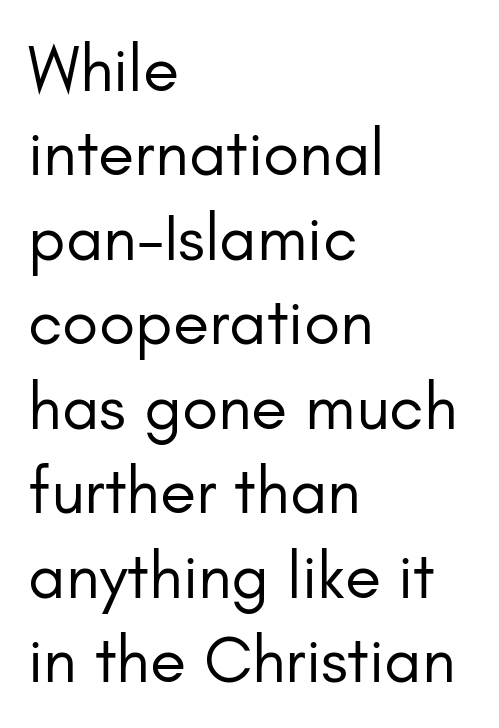
{"serif": "no", "italic": "no", "bold": "no", "weight": "regular", "width": "normal", "stroke_contrast": "low", "x_height": "small", "monospaced": "no", "underline": "no", "align": "left", "line_spacing": "normal", "line_spacing_ratio": 1.28, "letter_spacing": "normal", "letter_spacing_em": 0.0, "glyph_px": 66}
